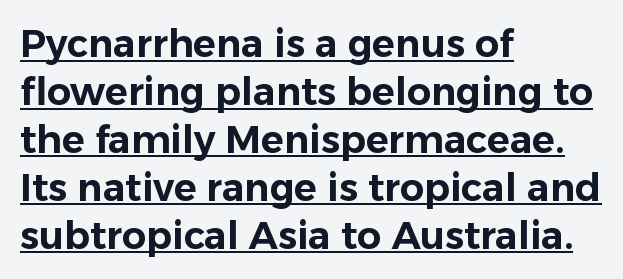
{"serif": "no", "italic": "no", "width": "normal", "stroke_contrast": "low", "x_height": "medium", "monospaced": "no", "underline": "yes", "align": "left", "line_spacing": "normal", "line_spacing_ratio": 1.26, "letter_spacing": "normal", "letter_spacing_em": 0.0, "glyph_px": 38}
